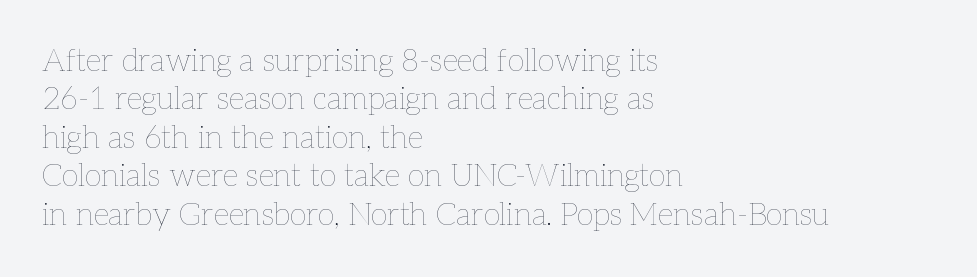
The image shows 31 px thin type, upright; set left-aligned, line spacing 1.24x, normal letter spacing, not underlined; low stroke contrast and a medium x-height.
